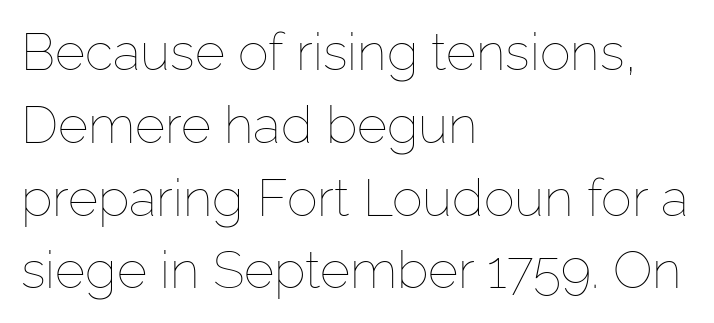
Reading down the column, the eye jumps a familiar distance to each next line. Counters stay open thanks to moderate or lighter strokes. The rendering keeps characters at their native spacing. This sample has the flowing, uneven cadence of proportional lettering.
